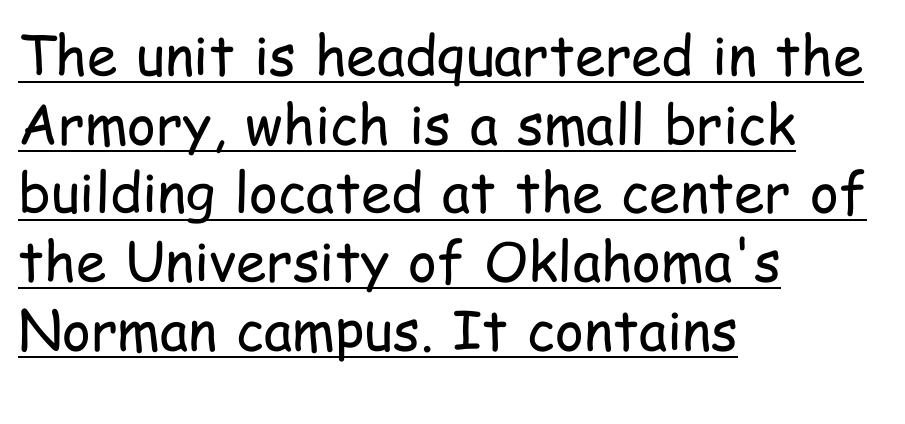
Q: Is the text bold? A: No.
Q: Is the text italic (slanted)? A: No, it is upright.
Q: Is the typeface a serif or a sans-serif typeface? A: Sans-serif.
Q: Is the text underlined? A: Yes.
Q: How is the paragraph aligned? A: Left-aligned.
Q: Is the spacing between letters normal or unusually wide? A: Normal.
Q: Is the spacing between lines tight, normal or loose? A: Normal.
Q: Width (condensed, normal, or wide)? A: Condensed.
Q: Stroke contrast? A: Low.
Q: x-height? A: Medium.
Q: Monospaced? A: No.
